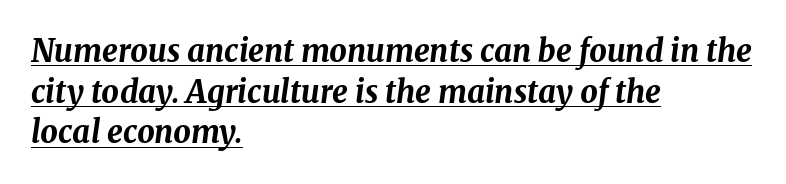
Q: Is the text bold? A: Yes.
Q: Is the text italic (slanted)? A: Yes, it leans right by about 8 degrees.
Q: Is the text underlined? A: Yes.
Q: How is the paragraph aligned? A: Left-aligned.
Q: Is the spacing between letters normal or unusually wide? A: Normal.
Q: Is the spacing between lines tight, normal or loose? A: Normal.
Q: Width (condensed, normal, or wide)? A: Normal.
Q: Stroke contrast? A: Medium.
Q: x-height? A: Medium.
Q: Monospaced? A: No.
